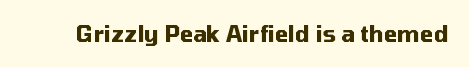
{"italic": "no", "bold": "yes", "underline": "no", "letter_spacing": "normal", "letter_spacing_em": 0.0, "glyph_px": 22}
